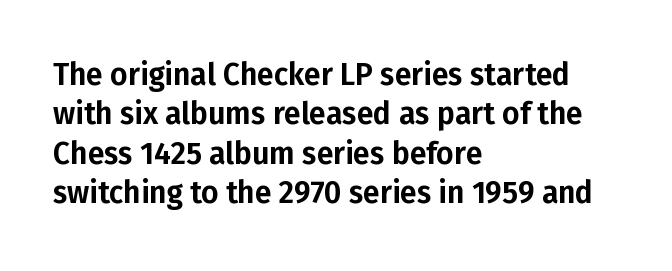
{"serif": "no", "italic": "no", "width": "normal", "stroke_contrast": "low", "x_height": "medium", "monospaced": "no", "underline": "no", "align": "left", "line_spacing": "normal", "line_spacing_ratio": 1.31, "letter_spacing": "normal", "letter_spacing_em": 0.0, "glyph_px": 30}
